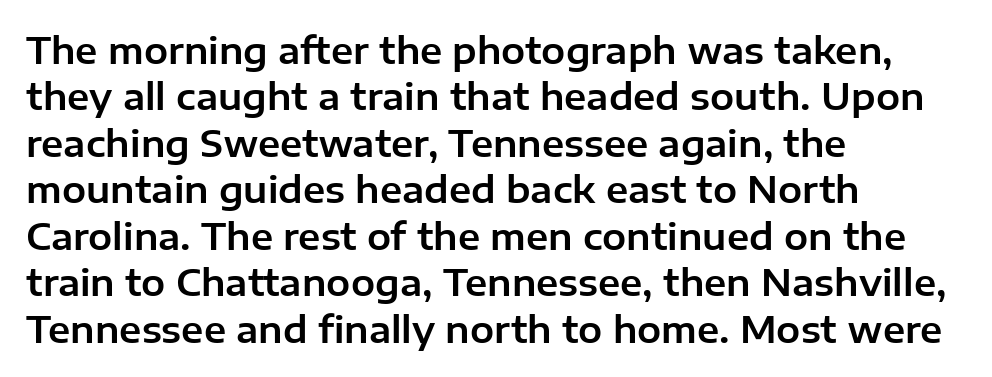
Q: Is the text italic (slanted)? A: No, it is upright.
Q: Is the typeface a serif or a sans-serif typeface? A: Sans-serif.
Q: Is the text underlined? A: No.
Q: How is the paragraph aligned? A: Left-aligned.
Q: Is the spacing between letters normal or unusually wide? A: Normal.
Q: Is the spacing between lines tight, normal or loose? A: Normal.
Q: Width (condensed, normal, or wide)? A: Normal.
Q: Stroke contrast? A: Low.
Q: x-height? A: Medium.
Q: Monospaced? A: No.
